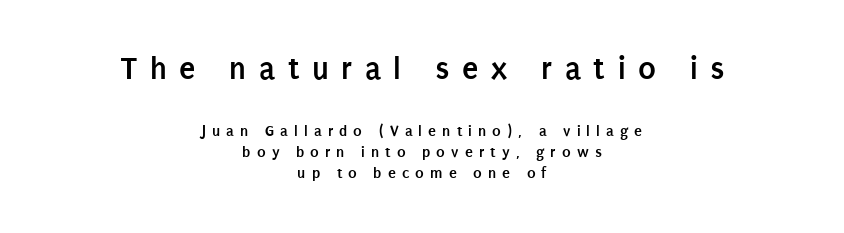
The image shows 33 px semibold, condensed sans-serif type, upright; set centered, normal line spacing (1.34x), unusually wide letter spacing (+0.38 em), not underlined; the first (top) block is 2.06x larger; low stroke contrast and a large x-height.
